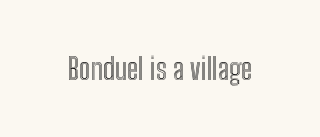
Do the characters align in a grid? No, the font is proportional. Underline: absent. These lines keep a tight, regular rhythm from letter to letter. The letters stand straight up with perfectly vertical stems.
